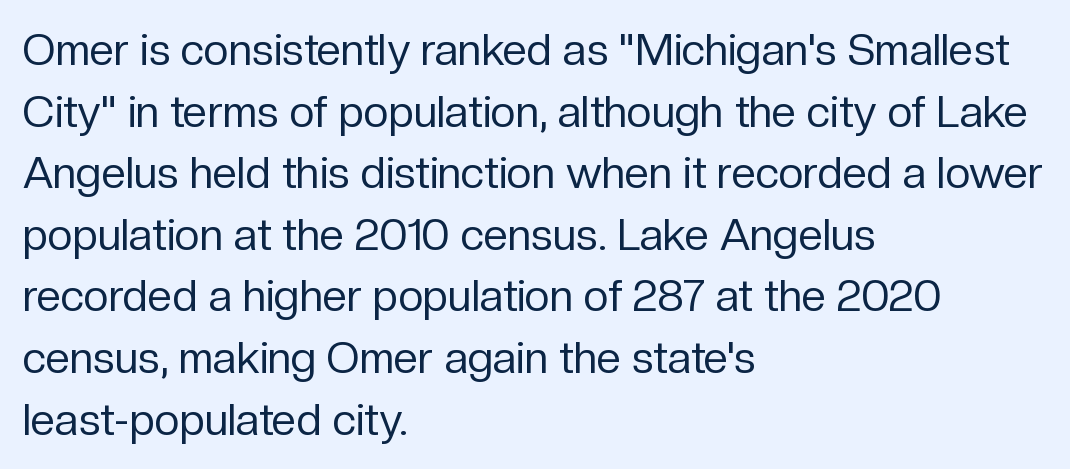
The line texture is even and compact thanks to regular tracking. Ink coverage per letter is moderate at most. This sample keeps an unexceptional amount of space between lines. Type style note: lacks serifs. Line beginnings align vertically; line endings do not.
